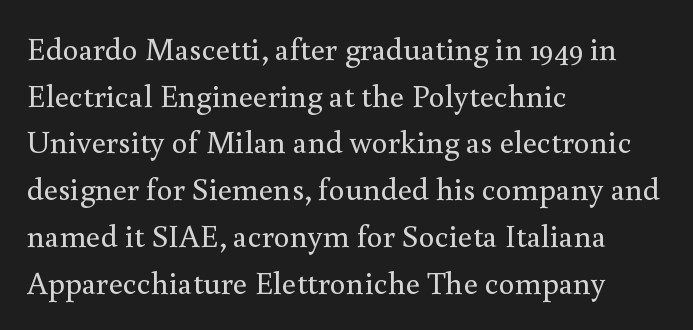
Q: Is the text bold? A: No.
Q: Is the text italic (slanted)? A: No, it is upright.
Q: Is the typeface a serif or a sans-serif typeface? A: Serif.
Q: Is the text underlined? A: No.
Q: How is the paragraph aligned? A: Left-aligned.
Q: Is the spacing between letters normal or unusually wide? A: Normal.
Q: Is the spacing between lines tight, normal or loose? A: Normal.
Q: Width (condensed, normal, or wide)? A: Normal.
Q: x-height? A: Small.
Q: Monospaced? A: No.
